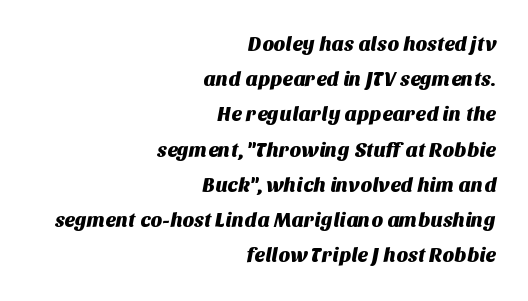
Default kerning and tracking; the words read as compact shapes. This sample is right-justified, so line beginnings fall wherever the words allow. Underlining? Definitely not there.
